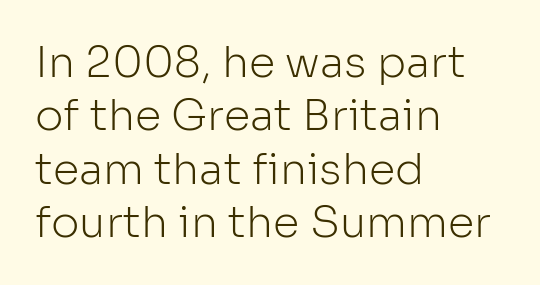
Clear beneath every line of the passage. The strokes carry an ordinary text weight at most. Students, note that the glyphs here touch the page at normal intervals. Serif or sans? Sans — the stroke terminals are bare. Notice how the passage keeps a crisp vertical edge on the left only.
